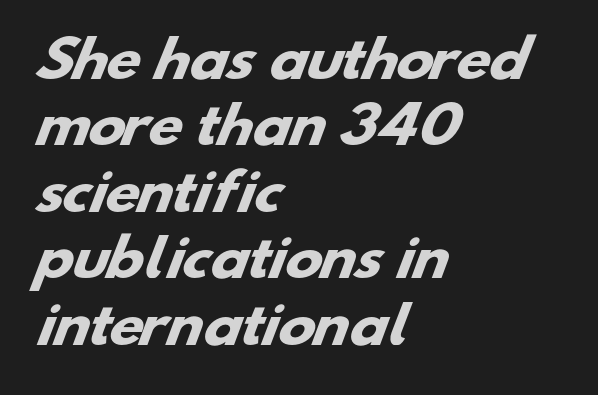
{"serif": "no", "bold": "yes", "weight": "heavy", "width": "wide", "stroke_contrast": "low", "x_height": "small", "monospaced": "no", "underline": "no", "align": "left", "line_spacing": "normal", "line_spacing_ratio": 1.33, "letter_spacing": "normal", "letter_spacing_em": 0.0, "glyph_px": 50}
